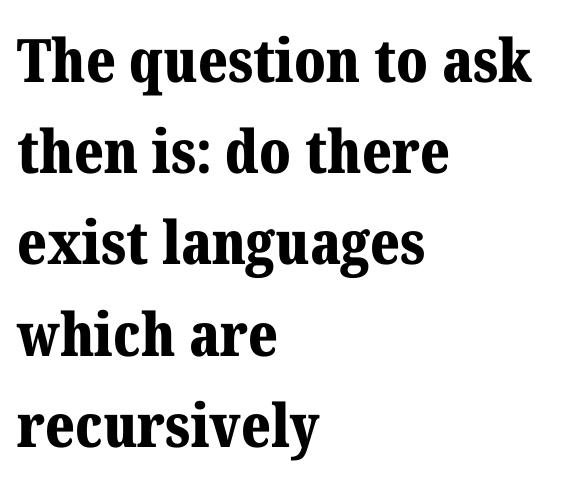
Quick note: not italic, upright. The sample has been set heavy, in full bold. This sample has the flowing, uneven cadence of proportional lettering. The designer went with a serif here, giving each stem small feet. Line beginnings align vertically; line endings do not.
